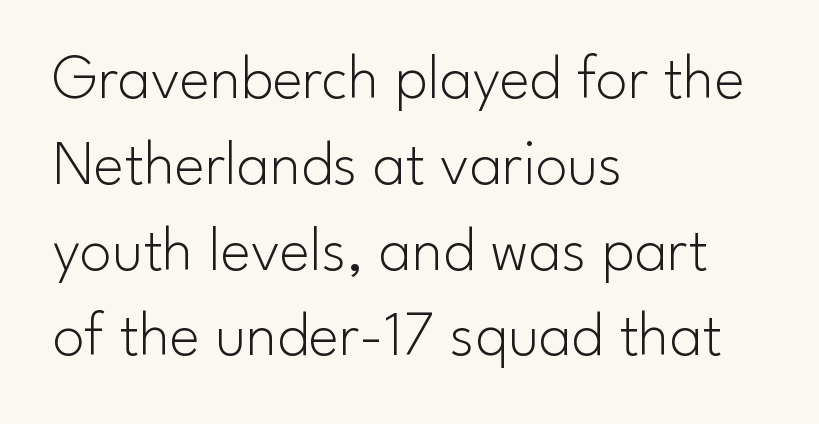
This rendering leaves character spacing at its baseline value. Bold? No — there's no thickening of the strokes. What kind of face is this? One without serifs — a sans. A bare baseline throughout the passage. These lines stack with their left ends in a neat column.
